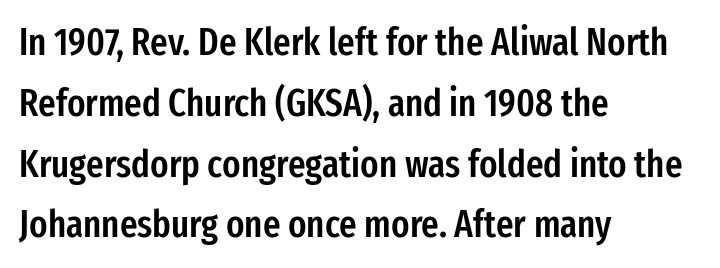
Q: Is the text bold? A: Semi-bold.
Q: Is the text italic (slanted)? A: No, it is upright.
Q: Is the typeface a serif or a sans-serif typeface? A: Sans-serif.
Q: Is the text underlined? A: No.
Q: How is the paragraph aligned? A: Left-aligned.
Q: Is the spacing between letters normal or unusually wide? A: Normal.
Q: Is the spacing between lines tight, normal or loose? A: Normal.
Q: Width (condensed, normal, or wide)? A: Condensed.
Q: Stroke contrast? A: Low.
Q: x-height? A: Medium.
Q: Monospaced? A: No.
